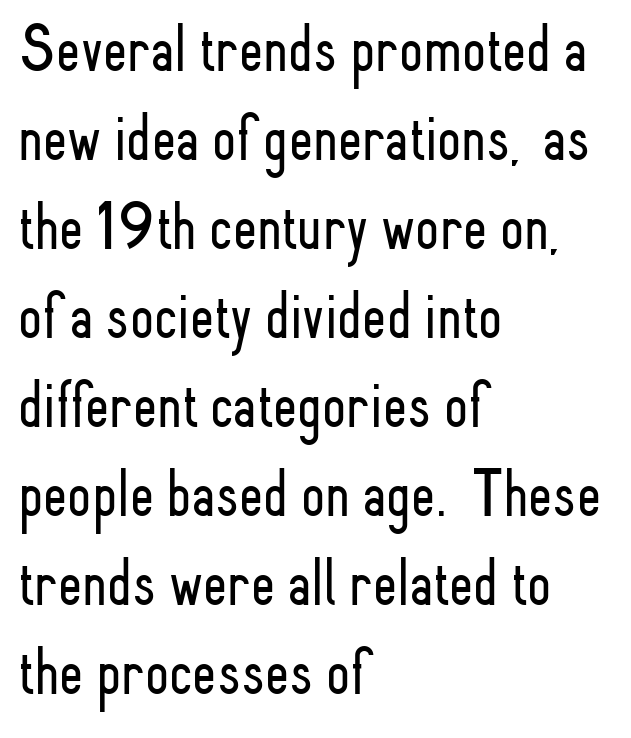
{"serif": "no", "italic": "no", "bold": "no", "weight": "light", "width": "condensed", "stroke_contrast": "low", "x_height": "small", "monospaced": "no", "underline": "no", "align": "left", "line_spacing": "normal", "line_spacing_ratio": 1.29, "letter_spacing": "normal", "letter_spacing_em": 0.0, "glyph_px": 69}
